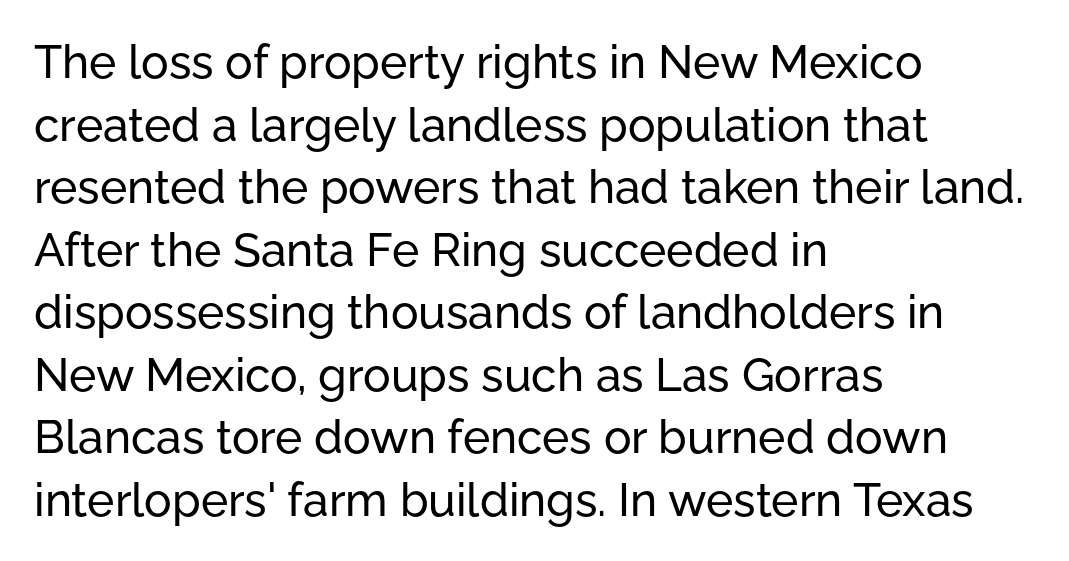
Nothing unusual about the tracking: characters are spaced as the font intends. In terms of leading, this rendering sits right in the middle. The passage shown is typed in a proportional face where columns would drift. When letters stand straight like this, we call the style roman or upright. Leftover space on each line is placed entirely after the last word. Underlining? Definitely not there.
